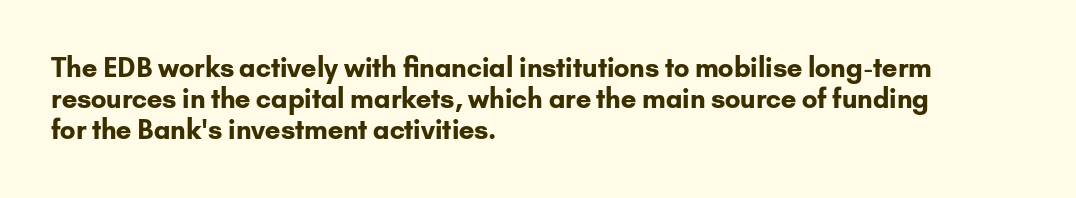
The image shows 26 px bold type, upright; set left-aligned, line spacing 1.2x, normal letter spacing, not underlined.
